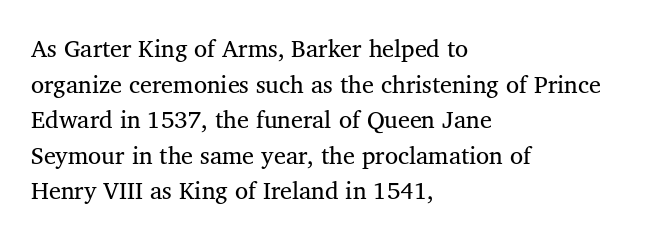
No italicization has been applied; the sample stays upright. Each line starts at the same left margin while the right side varies. Weight: regular or lighter. Compared with typical paragraphs, the rows here are spaced about the same. No extra tracking has been applied to these lines. Any mark beneath the type? The region is blank.
